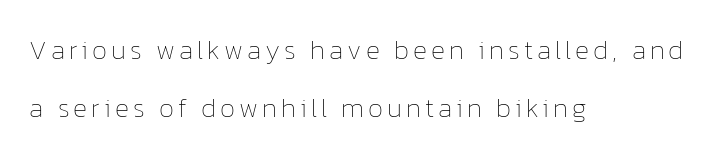
The passage shown stacks its lines with a broad gap. Descenders are the only things crossing below the line. Every character sits straight up, as roman type does. The rendering anchors every line to the left-hand side. Is the type heavy? It reads as light-to-regular instead.
